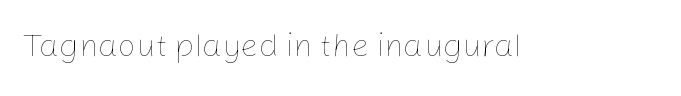
Characters remain perfectly vertical along every line. No chunkiness to these letters — they're not bold. You could not count columns in this text — the font is proportionally spaced. The gap between lines stays unmarked. This sample uses plain, unmodified letter spacing.
